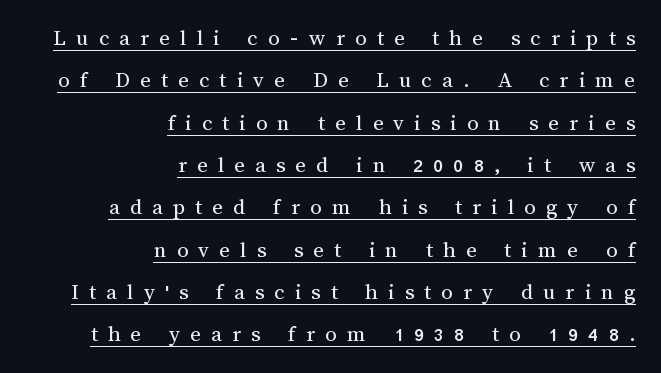
The image shows 23 px text type, upright; set right-aligned, line spacing 1.84x, unusually wide letter spacing (+0.44 em), underlined.
